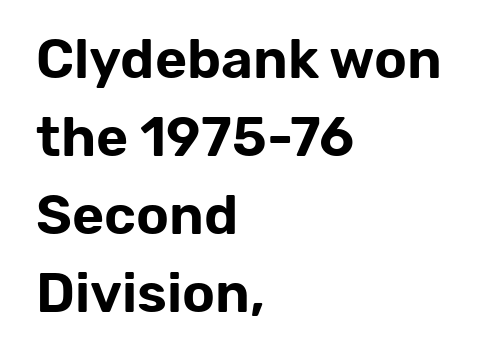
The image shows 55 px sans-serif type, upright; set left-aligned, normal line spacing (1.42x), normal letter spacing, not underlined; low stroke contrast and a medium x-height.
